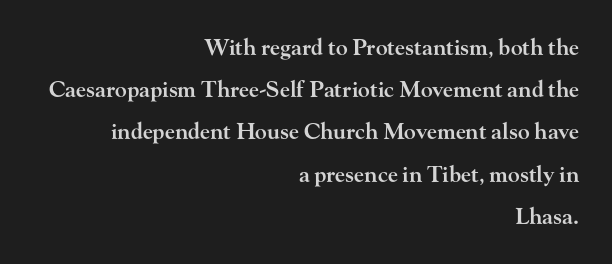
Q: Is the text bold? A: Semi-bold.
Q: Is the text italic (slanted)? A: No, it is upright.
Q: Is the text underlined? A: No.
Q: How is the paragraph aligned? A: Right-aligned.
Q: Is the spacing between letters normal or unusually wide? A: Normal.
Q: Is the spacing between lines tight, normal or loose? A: Loose.
